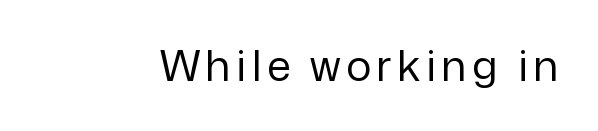
The image shows 43 px regular-weight sans-serif type, upright; set not underlined; low stroke contrast and a medium x-height.
